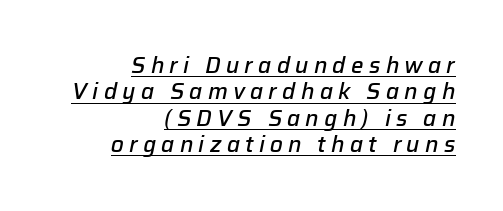
{"italic": "yes", "lean": "right", "slant_degrees": 12, "bold": "semi", "underline": "yes", "align": "right", "line_spacing_ratio": 1.2, "letter_spacing": "wide", "letter_spacing_em": 0.24, "glyph_px": 22}
